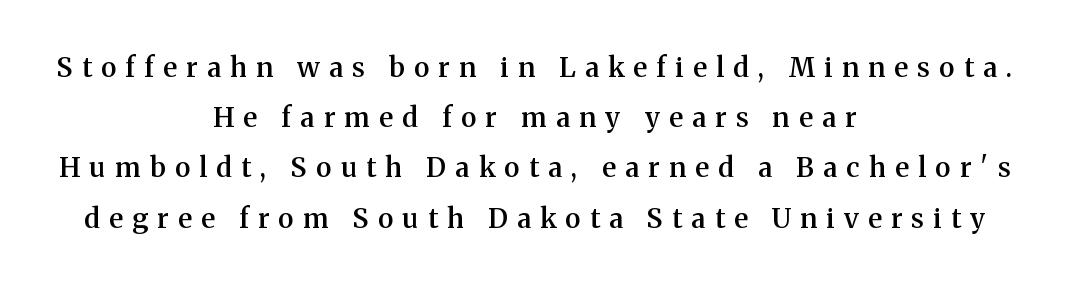
Q: Is the text bold? A: Semi-bold.
Q: Is the text italic (slanted)? A: No, it is upright.
Q: Is the text underlined? A: No.
Q: How is the paragraph aligned? A: Centered.
Q: Is the spacing between letters normal or unusually wide? A: Unusually wide.
